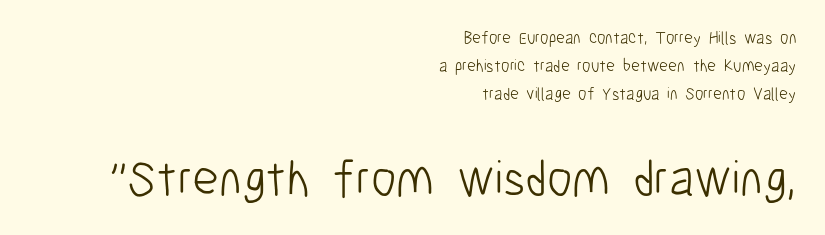
The image shows 51 px light, condensed sans-serif type, upright; set right-aligned, normal line spacing (1.65x), normal letter spacing, not underlined; the second (bottom) block is 3.0x larger; low stroke contrast and a medium x-height.
